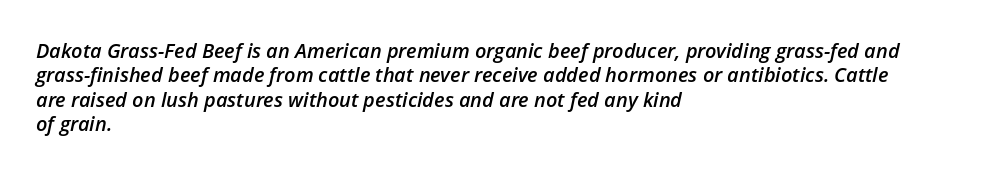
{"italic": "yes", "lean": "right", "slant_degrees": 12, "bold": "semi", "underline": "no", "align": "left", "line_spacing_ratio": 1.22, "letter_spacing": "normal", "letter_spacing_em": 0.0, "glyph_px": 20}
